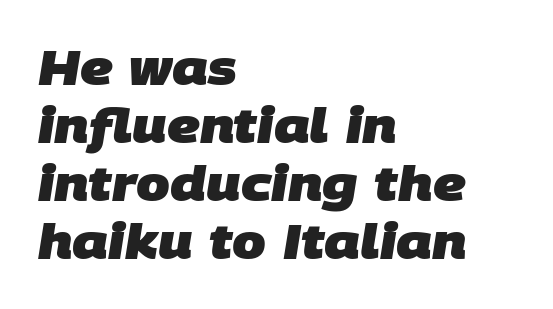
{"serif": "no", "bold": "yes", "weight": "heavy", "width": "normal", "stroke_contrast": "low", "x_height": "large", "monospaced": "no", "underline": "no", "align": "left", "line_spacing_ratio": 1.21, "letter_spacing": "normal", "letter_spacing_em": 0.0, "glyph_px": 48}
